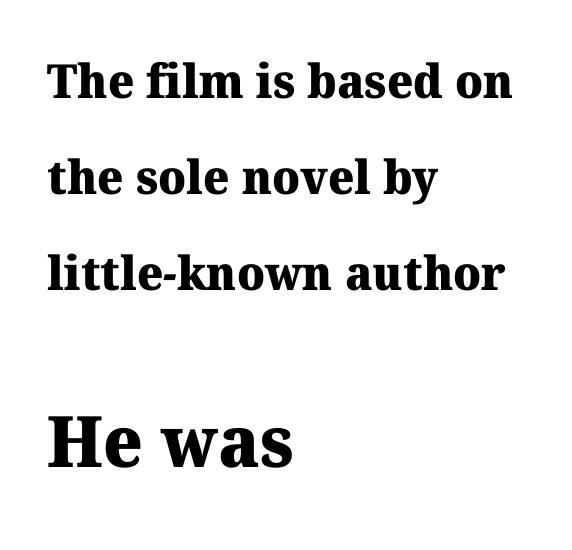
The image shows 71 px heavy serif type; set left-aligned, loose line spacing (2.04x), normal letter spacing, not underlined; the second (bottom) block is 1.51x larger; medium stroke contrast and a medium x-height.
